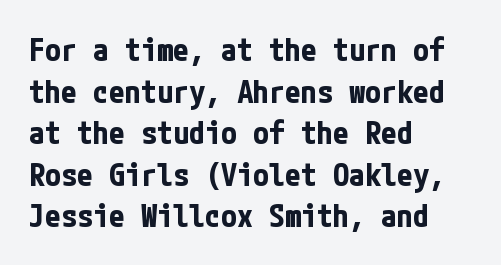
Leading: standard. The letters stand upright; this is a roman face. The paragraph has a hard left edge and a soft right edge. Regarding serifs, this sample does without them. A full-strength bold gives these letters their thick strokes.
